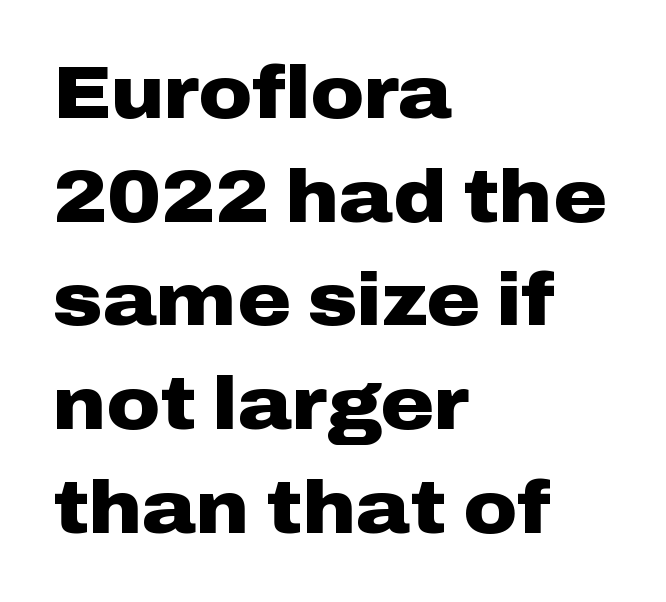
Q: Is the text bold? A: Yes.
Q: Is the text italic (slanted)? A: No, it is upright.
Q: Is the typeface a serif or a sans-serif typeface? A: Sans-serif.
Q: Is the text underlined? A: No.
Q: How is the paragraph aligned? A: Left-aligned.
Q: Is the spacing between letters normal or unusually wide? A: Normal.
Q: Is the spacing between lines tight, normal or loose? A: Normal.
Q: Width (condensed, normal, or wide)? A: Wide.
Q: Stroke contrast? A: Low.
Q: x-height? A: Medium.
Q: Monospaced? A: No.
